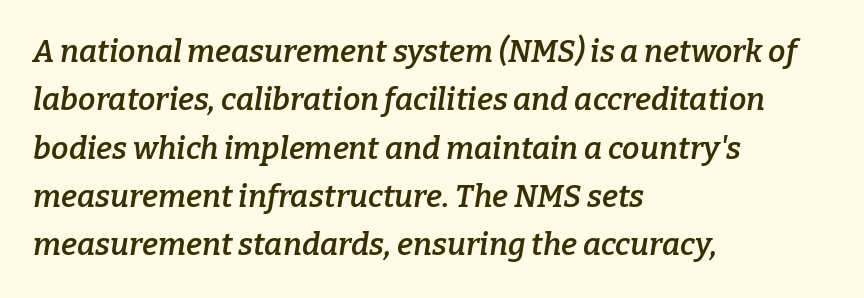
{"serif": "yes", "italic": "yes", "lean": "right", "slant_degrees": 9, "bold": "semi", "weight": "semibold", "width": "normal", "stroke_contrast": "low", "x_height": "medium", "monospaced": "no", "underline": "no", "align": "left", "line_spacing": "normal", "line_spacing_ratio": 1.56, "letter_spacing": "normal", "letter_spacing_em": 0.0, "glyph_px": 31}
